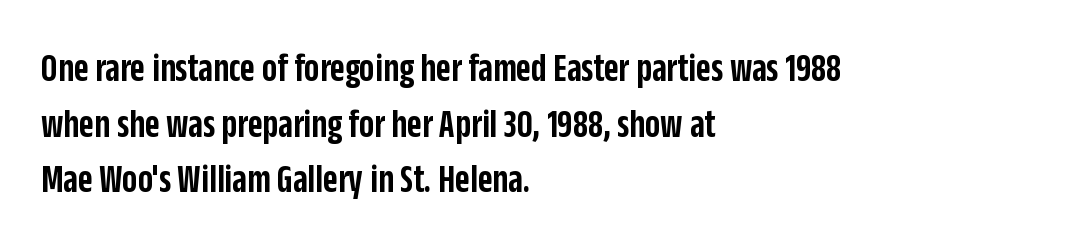
Rule under the text: the space is simply empty. Compared with a centered layout, this one pins lines to the left instead. A typesetter would mark this as roman, not italic. The typeface chosen for these lines omits serifs. How would I describe the line gaps? Plain and ordinary. Spacing verdict: proportional, widths tailored to each character.
